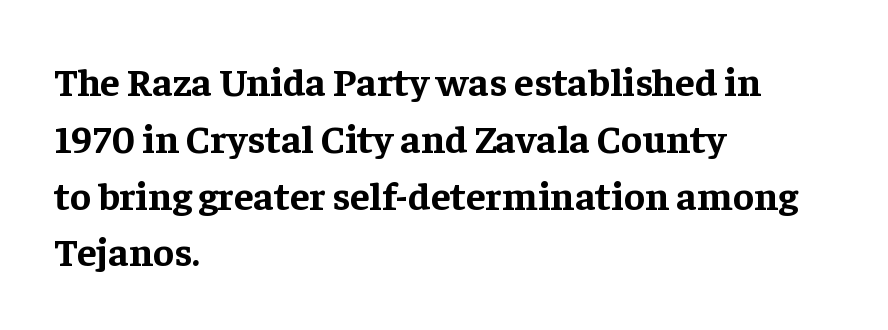
Rows of type keep a routine distance in the vertical direction. Descenders are the only things crossing below the line. Inter-character spacing is left at the font's built-in metrics. Designer's note — italics off, roman on.
